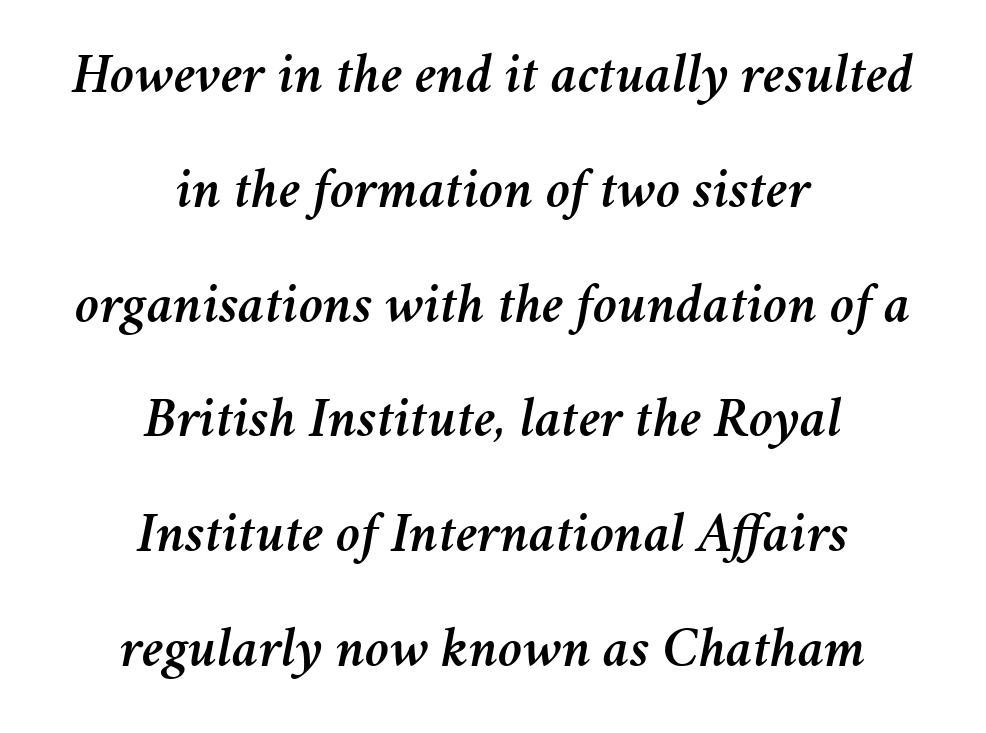
Q: Is the text italic (slanted)? A: Yes, it leans right by about 11 degrees.
Q: Is the text underlined? A: No.
Q: How is the paragraph aligned? A: Centered.
Q: Is the spacing between letters normal or unusually wide? A: Normal.
Q: Is the spacing between lines tight, normal or loose? A: Loose.
Q: Width (condensed, normal, or wide)? A: Normal.
Q: Stroke contrast? A: Medium.
Q: x-height? A: Medium.
Q: Monospaced? A: No.
